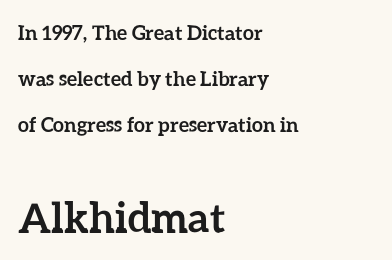
The image shows 41 px semibold type, upright; set left-aligned, loose line spacing (2.29x), normal letter spacing, not underlined; the second (bottom) block is 2.05x larger; low stroke contrast and a medium x-height.
